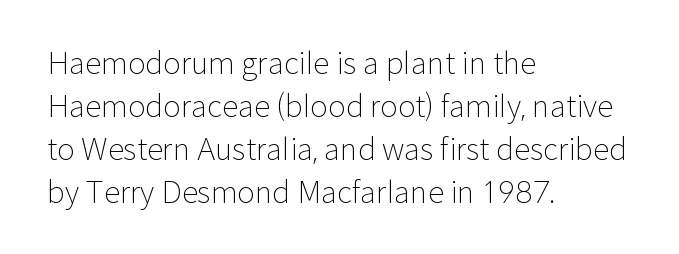
The image shows 30 px light sans-serif type, upright; set left-aligned, normal line spacing (1.43x), normal letter spacing, not underlined; low stroke contrast and a medium x-height.
